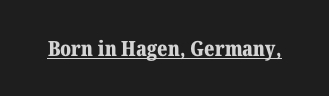
The image shows 21 px bold type, upright; set normal letter spacing, underlined.
